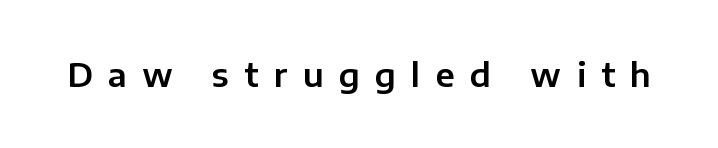
Rule under the text: the space is simply empty. Notice how the stems are strictly vertical — no italics here. Look at the bottom of the vertical strokes: they stop flat, with no serifs. Do the characters align in a grid? No, the font is proportional. The gaps between neighbouring characters are conspicuously large.
